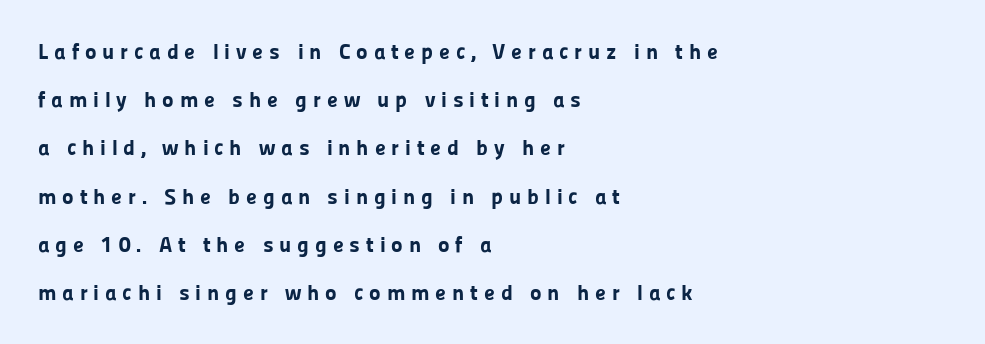
The baseline area is clear. Notice how the stems are strictly vertical — no italics here. What stands out about the letter spacing? Its width — letters are far apart. This sample trades compactness for vertical openness between lines. Does the weight exceed regular? Yes, all the way to bold.
